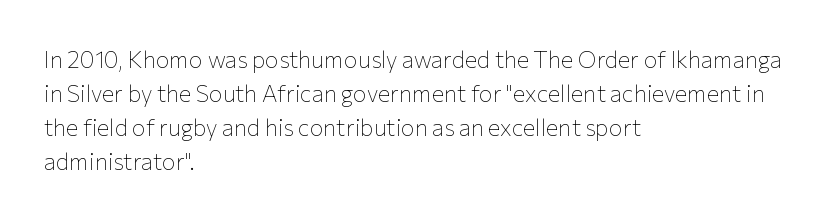
Q: Is the text bold? A: No.
Q: Is the text italic (slanted)? A: No, it is upright.
Q: Is the text underlined? A: No.
Q: How is the paragraph aligned? A: Left-aligned.
Q: Is the spacing between letters normal or unusually wide? A: Normal.
Q: Is the spacing between lines tight, normal or loose? A: Normal.
